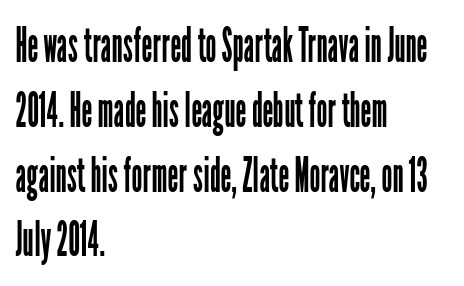
The face used here is rendered with its standard letterfit. The typeface has the unassuming heft of standard copy or less. Do the characters align in a grid? No, the font is proportional. No feet cap the strokes, marking this as sans-serif type. In terms of leading, this rendering sits right in the middle.
